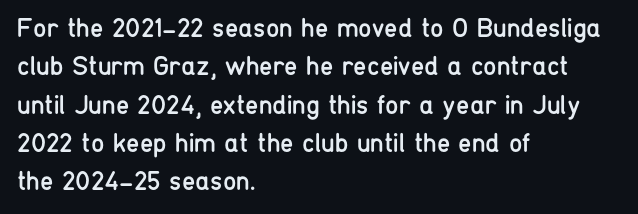
The image shows 27 px text type, upright; set left-aligned, normal line spacing (1.42x), normal letter spacing, not underlined.
